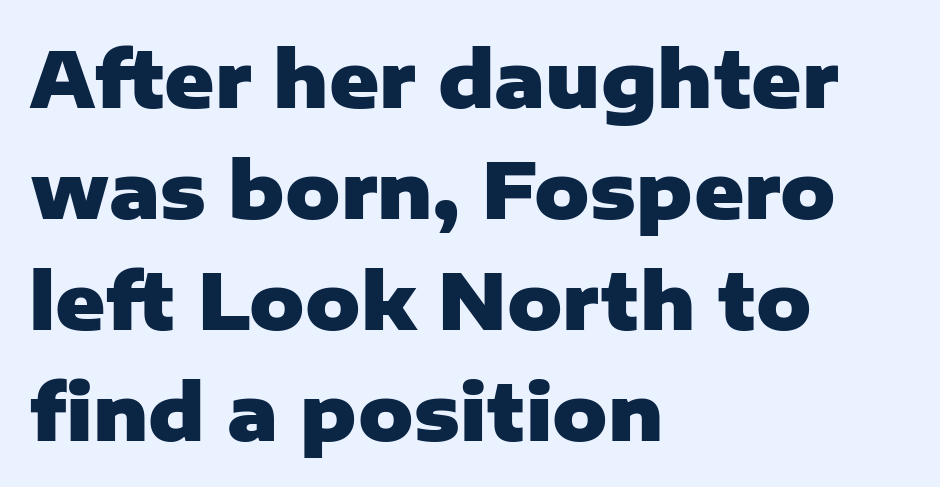
{"serif": "no", "italic": "no", "bold": "yes", "weight": "heavy", "width": "normal", "stroke_contrast": "low", "x_height": "medium", "monospaced": "no", "underline": "no", "align": "left", "line_spacing": "normal", "line_spacing_ratio": 1.46, "letter_spacing": "normal", "letter_spacing_em": 0.0, "glyph_px": 76}
